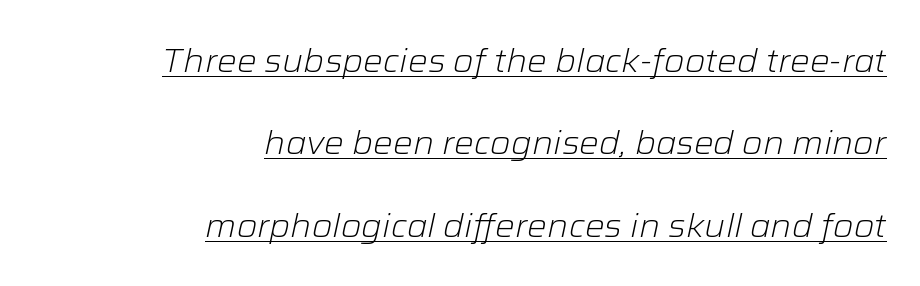
The image shows 33 px light type, italic (leaning right); set right-aligned, loose line spacing (2.5x), normal letter spacing, underlined; low stroke contrast and a medium x-height.
